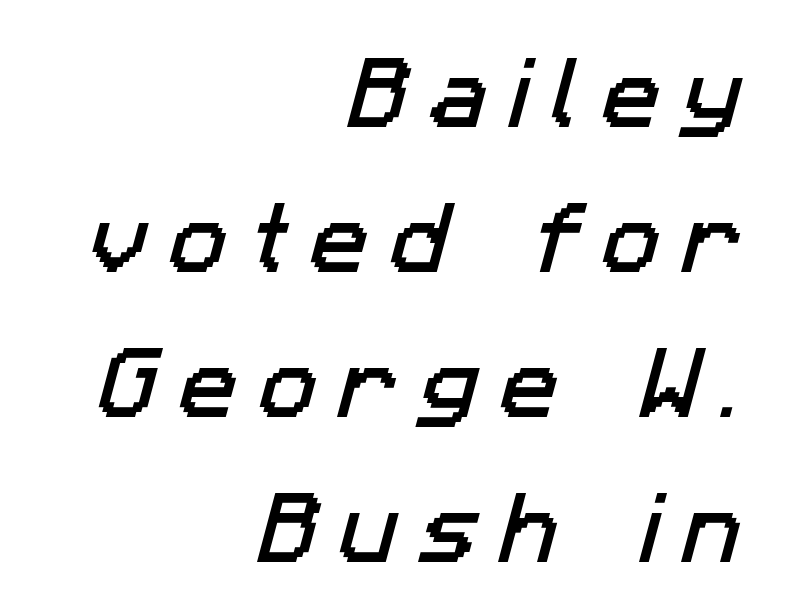
Q: Is the typeface a serif or a sans-serif typeface? A: Sans-serif.
Q: Is the text underlined? A: No.
Q: How is the paragraph aligned? A: Right-aligned.
Q: Is the spacing between letters normal or unusually wide? A: Unusually wide.
Q: Width (condensed, normal, or wide)? A: Normal.
Q: Stroke contrast? A: Low.
Q: x-height? A: Medium.
Q: Monospaced? A: No.
